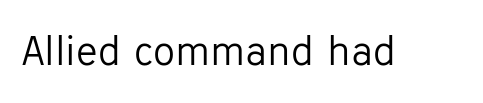
The passage shown is typed in a proportional face where columns would drift. In terms of letterform style, serifs are entirely absent. Decoration check: the copy has no underline. This is not heavy type; no bold has been used.
